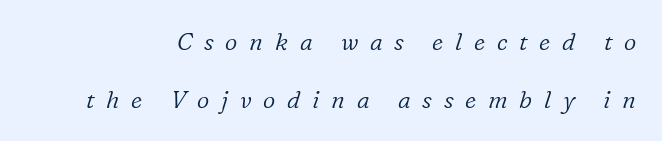
The rendering applies a slant to the glyphs. Quick note: interline space is abundant. How are the letters spaced? Widely, with obvious added tracking. The string is rendered with underlining switched off. Heaviness? Minimal to ordinary, like unemphasized prose.
